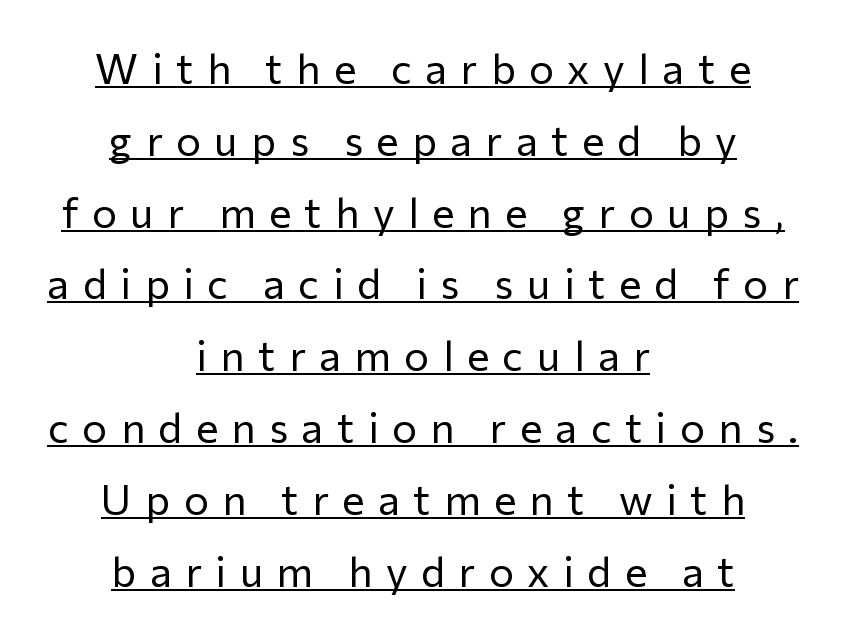
The specimen includes a rule beneath the text block's lines. If you drew a line through each stem, it would be perfectly vertical. Words appear elongated and porous because spacing is wide. Here the designer chose a conventional face with non-uniform glyph widths. The typesetter chose a symmetrical, centered arrangement here. The characters display no serif detailing; their extremities are plain.
